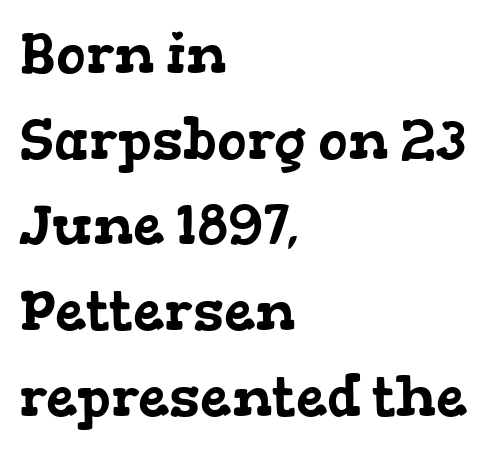
{"serif": "yes", "width": "wide", "stroke_contrast": "low", "x_height": "medium", "monospaced": "no", "underline": "no", "align": "left", "line_spacing": "normal", "line_spacing_ratio": 1.53, "letter_spacing": "normal", "letter_spacing_em": 0.0, "glyph_px": 56}
